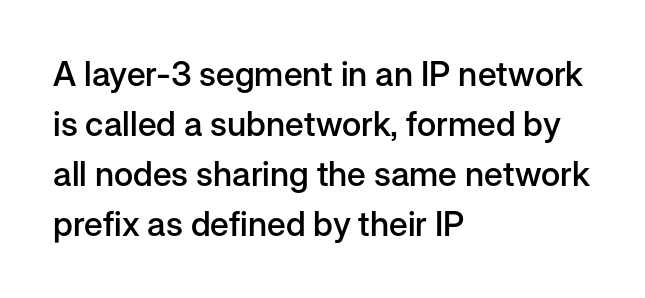
The image shows 34 px semibold sans-serif type, upright; set left-aligned, normal line spacing (1.47x), normal letter spacing, not underlined; low stroke contrast and a medium x-height.
